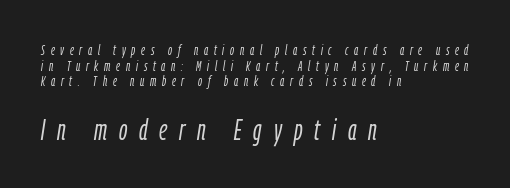
The image shows 29 px light, condensed type, italic (leaning right); set left-aligned, tight line spacing (1.11x), unusually wide letter spacing (+0.41 em), not underlined; the second (bottom) block is 2.07x larger; low stroke contrast and a medium x-height.
